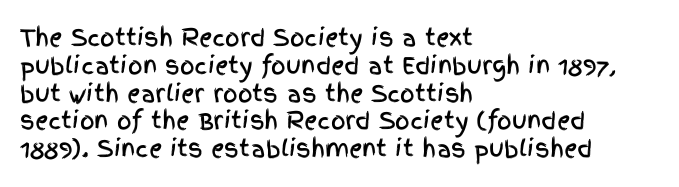
The image shows 23 px text type, upright; set left-aligned, line spacing 1.21x, normal letter spacing, not underlined.
